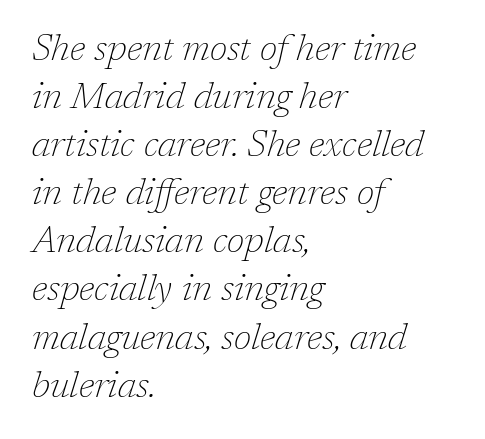
{"serif": "yes", "italic": "yes", "lean": "right", "slant_degrees": 17, "bold": "no", "weight": "thin", "width": "normal", "stroke_contrast": "low", "x_height": "medium", "monospaced": "no", "underline": "no", "align": "left", "line_spacing": "normal", "line_spacing_ratio": 1.3, "letter_spacing": "normal", "letter_spacing_em": 0.0, "glyph_px": 37}
